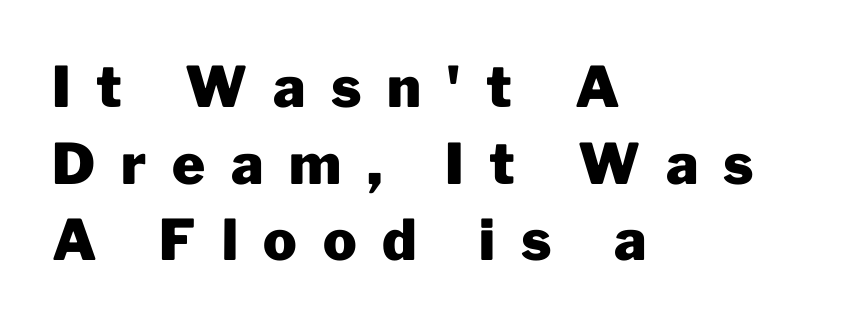
The image shows 56 px heavy sans-serif type, upright; set left-aligned, normal line spacing (1.37x), unusually wide letter spacing (+0.46 em), not underlined; low stroke contrast and a medium x-height.
